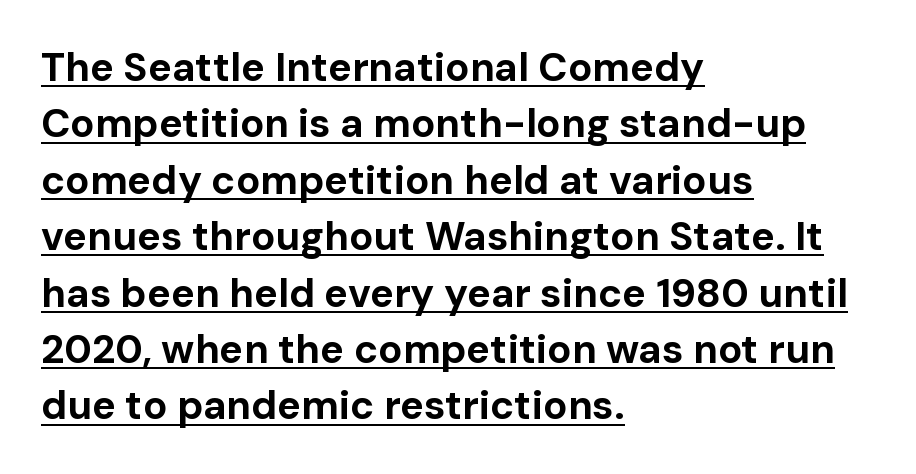
The image shows 40 px bold sans-serif type, upright; set left-aligned, normal line spacing (1.41x), normal letter spacing, underlined; low stroke contrast and a medium x-height.
